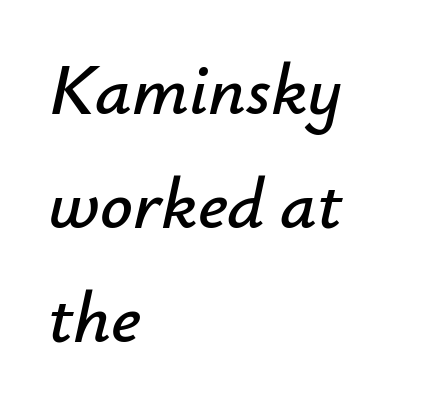
The image shows 72 px text type, italic (leaning right); set left-aligned, normal line spacing (1.58x), normal letter spacing, not underlined; low stroke contrast and a small x-height.
